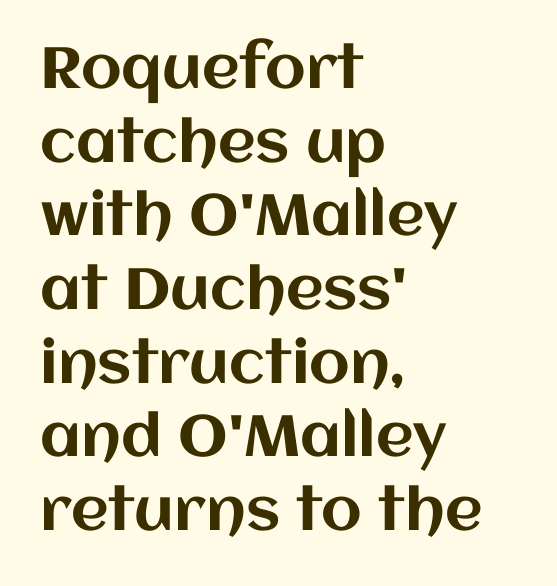
Q: Is the text italic (slanted)? A: No, it is upright.
Q: Is the text underlined? A: No.
Q: How is the paragraph aligned? A: Left-aligned.
Q: Is the spacing between letters normal or unusually wide? A: Normal.
Q: Is the spacing between lines tight, normal or loose? A: Normal.
Q: Width (condensed, normal, or wide)? A: Normal.
Q: Stroke contrast? A: Medium.
Q: x-height? A: Large.
Q: Monospaced? A: No.
